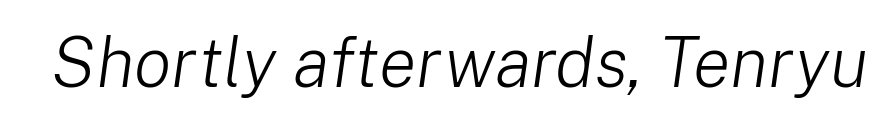
Q: Is the text bold? A: No.
Q: Is the text italic (slanted)? A: Yes, it leans right by about 8 degrees.
Q: Is the text underlined? A: No.
Q: Is the spacing between letters normal or unusually wide? A: Normal.
Q: Width (condensed, normal, or wide)? A: Normal.
Q: Stroke contrast? A: Low.
Q: x-height? A: Medium.
Q: Monospaced? A: No.
